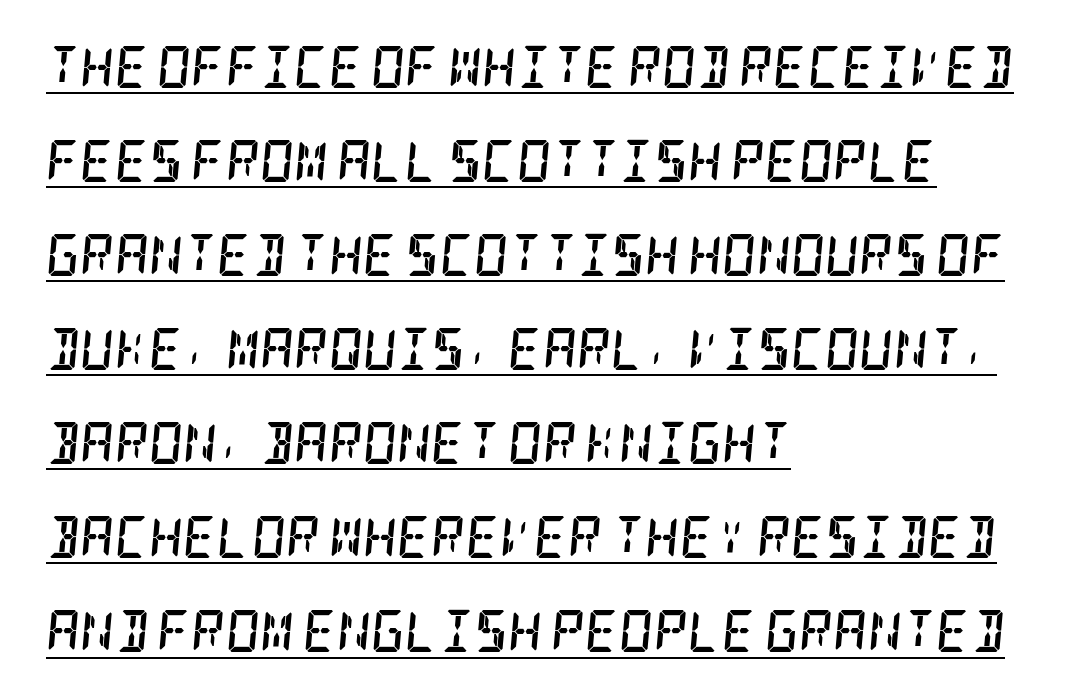
{"serif": "yes", "italic": "yes", "lean": "right", "slant_degrees": 5, "bold": "yes", "weight": "semibold", "width": "condensed", "stroke_contrast": "low", "x_height": "large", "underline": "yes", "align": "left", "line_spacing": "loose", "line_spacing_ratio": 2.24, "letter_spacing": "normal", "letter_spacing_em": 0.0, "glyph_px": 42}
